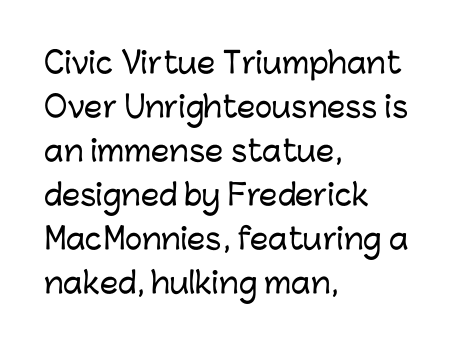
Italic? Not at all — the glyphs are vertical. Each letter keeps its own natural width here, so spacing adapts to shape. Descender tails drop into unmarked territory. The rendering anchors every line to the left-hand side. Letter spacing: default.
